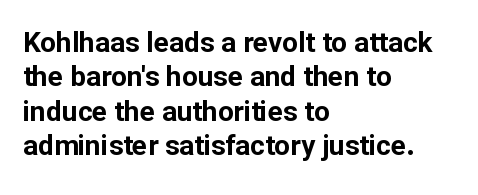
Q: Is the text bold? A: Yes.
Q: Is the text italic (slanted)? A: No, it is upright.
Q: Is the typeface a serif or a sans-serif typeface? A: Sans-serif.
Q: Is the text underlined? A: No.
Q: How is the paragraph aligned? A: Left-aligned.
Q: Is the spacing between letters normal or unusually wide? A: Normal.
Q: Width (condensed, normal, or wide)? A: Normal.
Q: Stroke contrast? A: Low.
Q: x-height? A: Medium.
Q: Monospaced? A: No.
